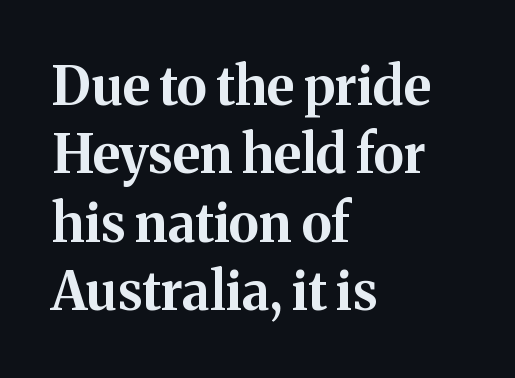
{"serif": "yes", "italic": "no", "bold": "yes", "weight": "bold", "width": "normal", "stroke_contrast": "medium", "x_height": "medium", "monospaced": "no", "underline": "no", "align": "left", "line_spacing": "normal", "line_spacing_ratio": 1.29, "letter_spacing": "normal", "letter_spacing_em": 0.0, "glyph_px": 53}
